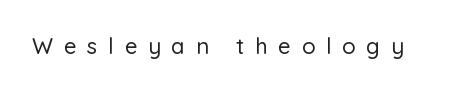
The glyphs are unaccompanied by any horizontal stroke below them. You can tell it's not italic because the verticals are truly vertical. The rendering inserts visible extra space after every character.
